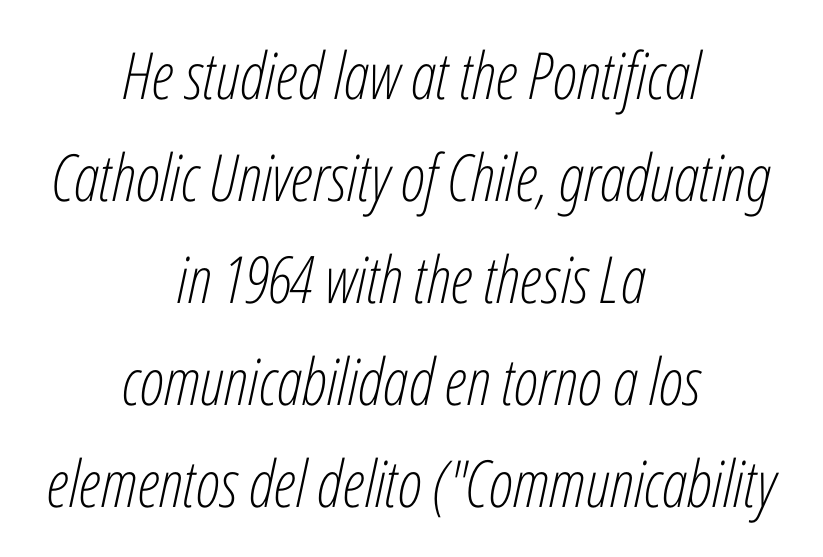
Q: Is the text bold? A: No.
Q: Is the text italic (slanted)? A: Yes, it leans right by about 12 degrees.
Q: Is the text underlined? A: No.
Q: How is the paragraph aligned? A: Centered.
Q: Is the spacing between letters normal or unusually wide? A: Normal.
Q: Is the spacing between lines tight, normal or loose? A: Normal.
Q: Width (condensed, normal, or wide)? A: Condensed.
Q: Stroke contrast? A: Low.
Q: x-height? A: Medium.
Q: Monospaced? A: No.
